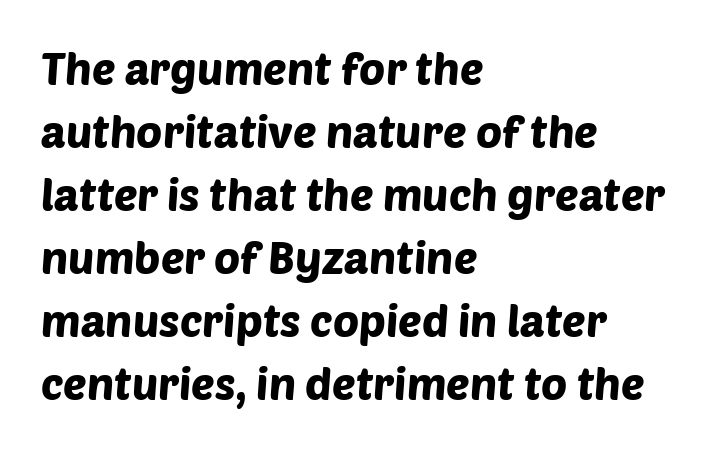
{"serif": "no", "width": "normal", "stroke_contrast": "low", "x_height": "large", "monospaced": "no", "underline": "no", "align": "left", "line_spacing": "normal", "line_spacing_ratio": 1.43, "letter_spacing": "normal", "letter_spacing_em": 0.0, "glyph_px": 44}
